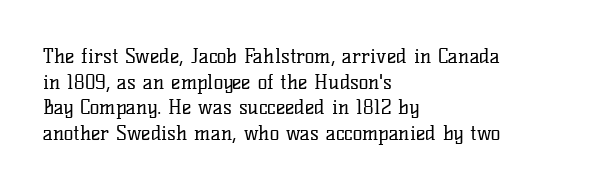
{"italic": "no", "bold": "no", "underline": "no", "align": "left", "line_spacing": "normal", "line_spacing_ratio": 1.28, "letter_spacing": "normal", "letter_spacing_em": 0.0, "glyph_px": 20}
